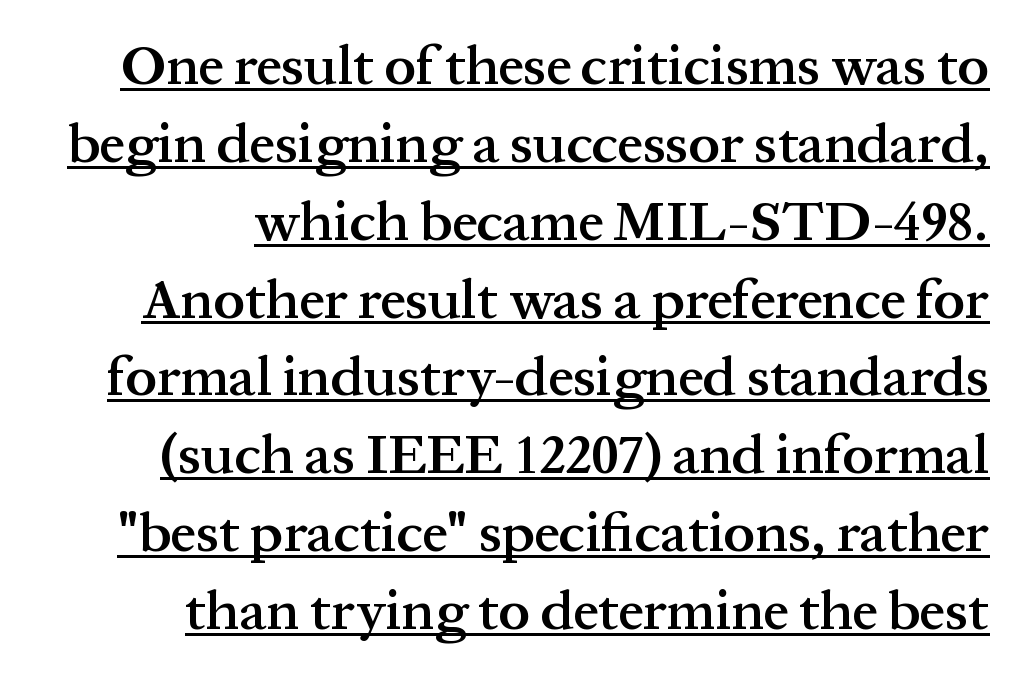
Q: Is the text bold? A: Semi-bold.
Q: Is the text italic (slanted)? A: No, it is upright.
Q: Is the typeface a serif or a sans-serif typeface? A: Serif.
Q: Is the text underlined? A: Yes.
Q: How is the paragraph aligned? A: Right-aligned.
Q: Is the spacing between letters normal or unusually wide? A: Normal.
Q: Is the spacing between lines tight, normal or loose? A: Normal.
Q: Width (condensed, normal, or wide)? A: Normal.
Q: Stroke contrast? A: Medium.
Q: x-height? A: Medium.
Q: Monospaced? A: No.
